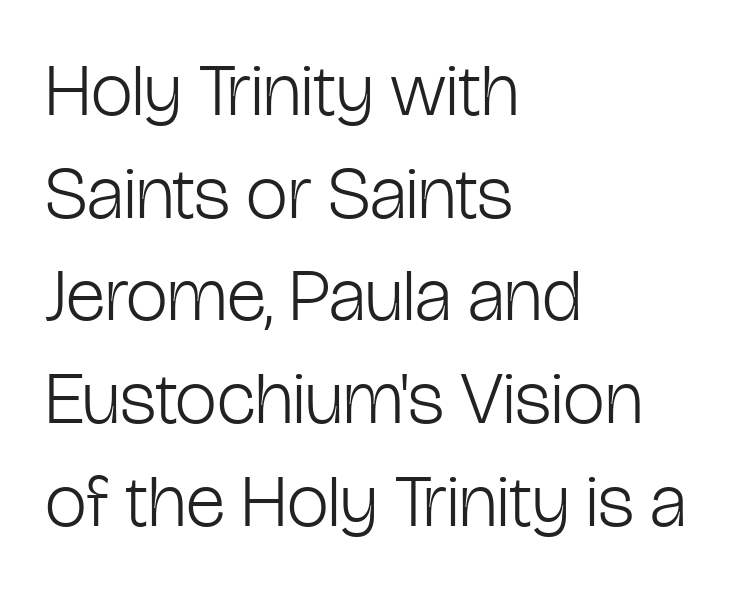
Q: Is the text bold? A: No.
Q: Is the text italic (slanted)? A: No, it is upright.
Q: Is the typeface a serif or a sans-serif typeface? A: Sans-serif.
Q: Is the text underlined? A: No.
Q: How is the paragraph aligned? A: Left-aligned.
Q: Is the spacing between letters normal or unusually wide? A: Normal.
Q: Is the spacing between lines tight, normal or loose? A: Normal.
Q: Width (condensed, normal, or wide)? A: Condensed.
Q: Stroke contrast? A: Low.
Q: x-height? A: Medium.
Q: Monospaced? A: No.
